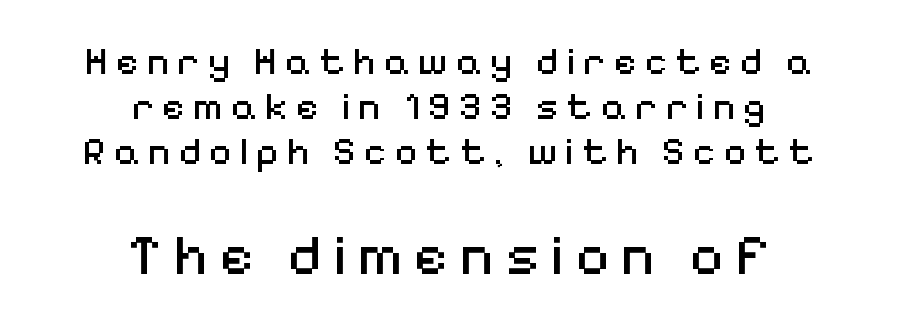
The image shows 58 px regular-weight sans-serif type, upright; set centered, tight line spacing (1.15x), unusually wide letter spacing (+0.2 em), not underlined; the second (bottom) block is 1.49x larger; medium stroke contrast and a medium x-height.
